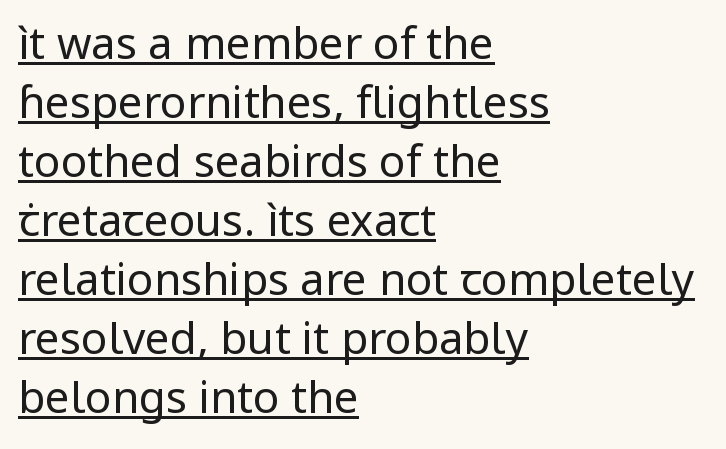
{"serif": "no", "italic": "no", "bold": "no", "weight": "regular", "width": "normal", "stroke_contrast": "low", "x_height": "medium", "monospaced": "no", "underline": "yes", "align": "left", "line_spacing": "normal", "line_spacing_ratio": 1.34, "letter_spacing": "normal", "letter_spacing_em": 0.0, "glyph_px": 44}
